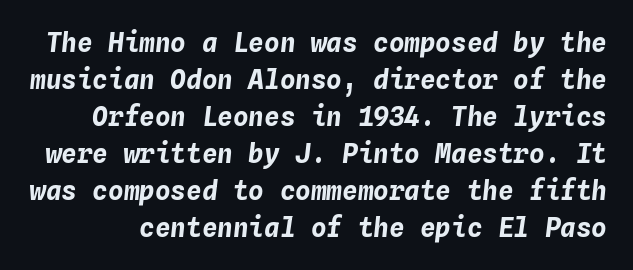
Q: Is the text bold? A: Yes.
Q: Is the text italic (slanted)? A: Yes, it leans right by about 4 degrees.
Q: Is the text underlined? A: No.
Q: Is the spacing between letters normal or unusually wide? A: Normal.
Q: Is the spacing between lines tight, normal or loose? A: Normal.
